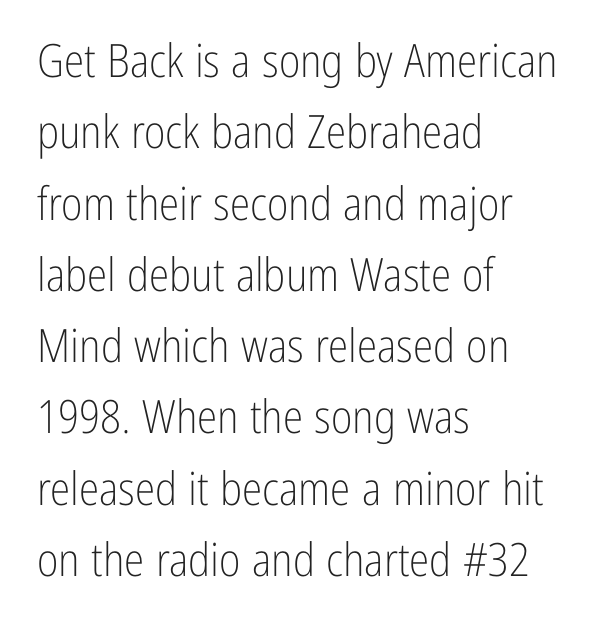
Q: Is the text bold? A: No.
Q: Is the text italic (slanted)? A: No, it is upright.
Q: Is the typeface a serif or a sans-serif typeface? A: Sans-serif.
Q: Is the text underlined? A: No.
Q: How is the paragraph aligned? A: Left-aligned.
Q: Is the spacing between letters normal or unusually wide? A: Normal.
Q: Is the spacing between lines tight, normal or loose? A: Normal.
Q: Width (condensed, normal, or wide)? A: Condensed.
Q: Stroke contrast? A: Low.
Q: x-height? A: Medium.
Q: Monospaced? A: No.
